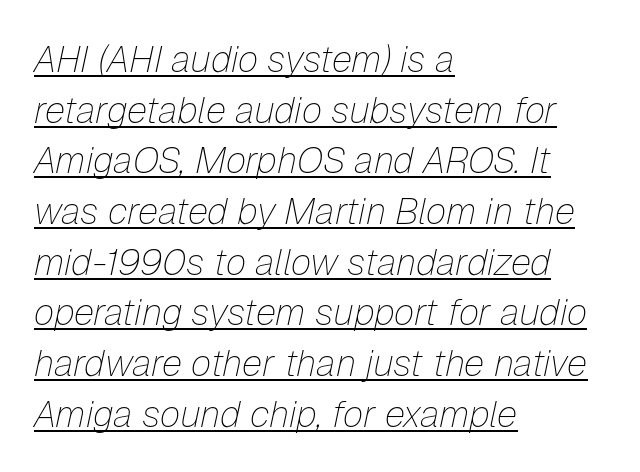
Q: Is the text bold? A: No.
Q: Is the text italic (slanted)? A: Yes, it leans right by about 12 degrees.
Q: Is the text underlined? A: Yes.
Q: How is the paragraph aligned? A: Left-aligned.
Q: Is the spacing between letters normal or unusually wide? A: Normal.
Q: Is the spacing between lines tight, normal or loose? A: Normal.
Q: Width (condensed, normal, or wide)? A: Normal.
Q: Stroke contrast? A: Low.
Q: x-height? A: Medium.
Q: Monospaced? A: No.
